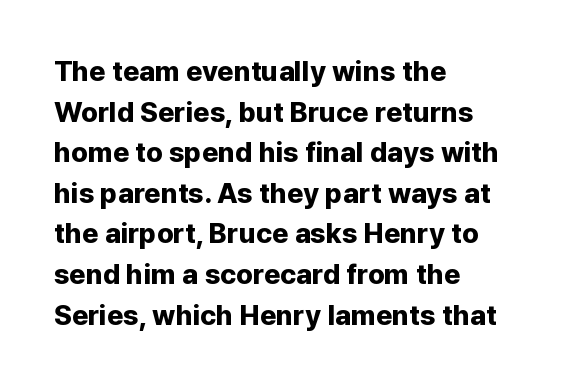
{"serif": "no", "italic": "no", "bold": "yes", "weight": "bold", "width": "normal", "stroke_contrast": "low", "x_height": "medium", "monospaced": "no", "underline": "no", "align": "left", "line_spacing": "normal", "line_spacing_ratio": 1.45, "letter_spacing": "normal", "letter_spacing_em": 0.0, "glyph_px": 28}
